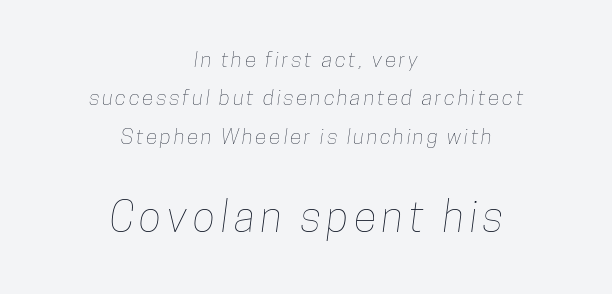
{"width": "condensed", "stroke_contrast": "low", "x_height": "medium", "monospaced": "no", "underline": "no", "align": "center", "line_spacing_ratio": 1.83, "larger_block": "second", "size_ratio": 2.0, "glyph_px": 42}
